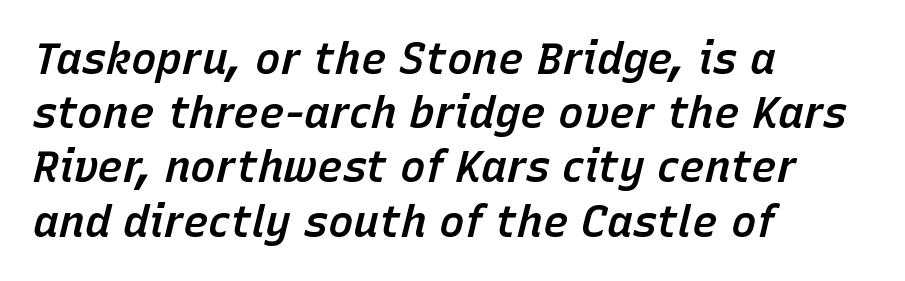
The image shows 43 px semibold type, italic (leaning right); set left-aligned, normal line spacing (1.26x), normal letter spacing, not underlined; low stroke contrast and a medium x-height.
